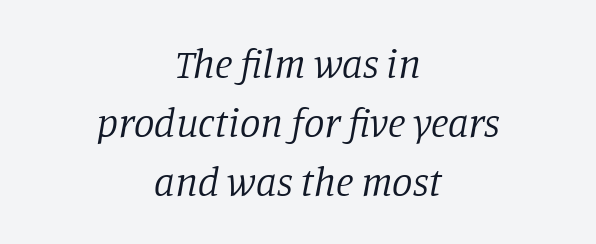
The image shows 41 px regular-weight serif type, italic (leaning right); set centered, normal line spacing (1.44x), normal letter spacing, not underlined; low stroke contrast and a large x-height.
